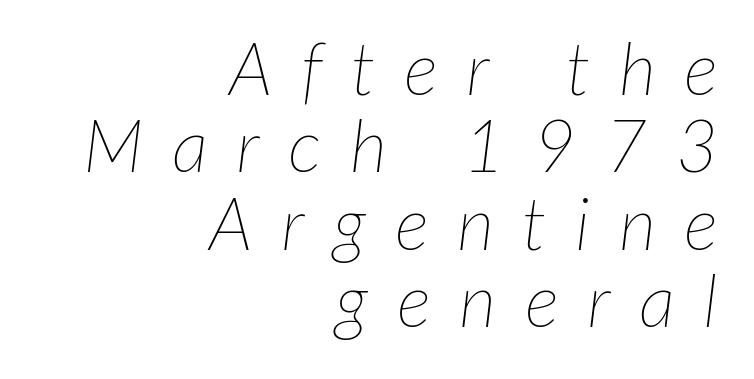
{"italic": "yes", "lean": "right", "slant_degrees": 7, "bold": "no", "weight": "thin", "width": "normal", "stroke_contrast": "low", "x_height": "medium", "monospaced": "no", "underline": "no", "align": "right", "line_spacing": "tight", "line_spacing_ratio": 1.06, "letter_spacing": "wide", "letter_spacing_em": 0.39, "glyph_px": 73}
